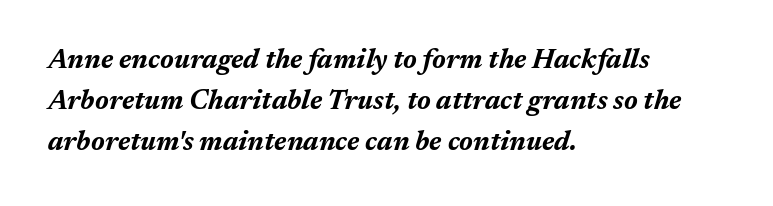
On the weight axis this lands at bold, roughly 700. Line spacing here is normal. Is the block centered? No — it sits flush against the left margin. Clear beneath every line of the passage.
